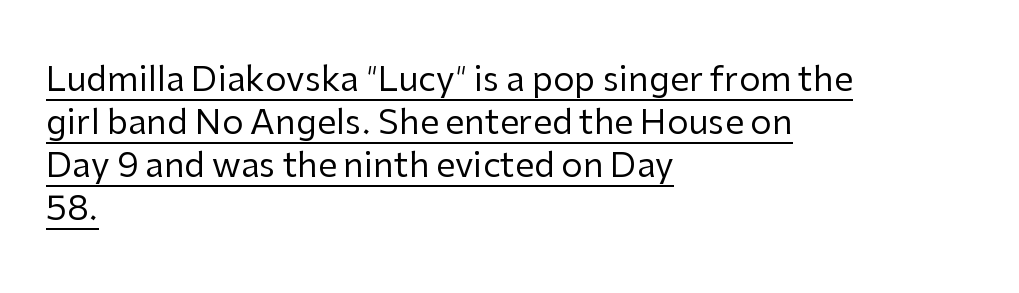
The image shows 34 px regular-weight sans-serif type, upright; set left-aligned, normal line spacing (1.26x), normal letter spacing, underlined; low stroke contrast and a medium x-height.
